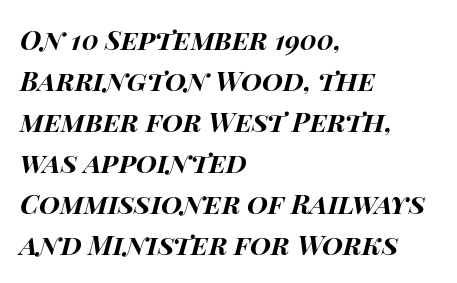
The passage shown is not underscored anywhere. Every letter is thick-stroked: bold, no question. Visually the block forms a straight wall on the left and a jagged coastline on the right. Characters follow at the spacing the type designer built in. A typesetter would mark this as italic.
